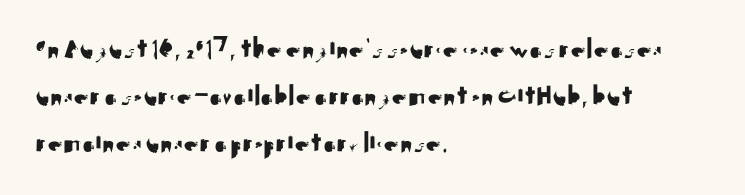
Each letter's strokes conclude bluntly, with no projecting serifs. Each line starts at the same left margin while the right side varies. The gaps between neighbouring characters are ordinary and unremarkable. The space between consecutive lines is moderate. Do the characters align in a grid? No, the font is proportional.
